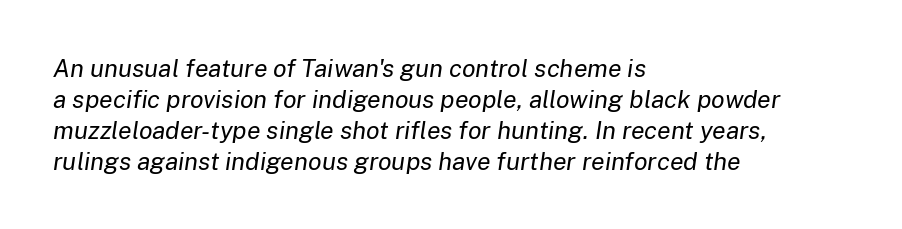
{"italic": "yes", "lean": "right", "slant_degrees": 8, "bold": "no", "underline": "no", "align": "left", "line_spacing_ratio": 1.24, "letter_spacing": "normal", "letter_spacing_em": 0.0, "glyph_px": 25}
